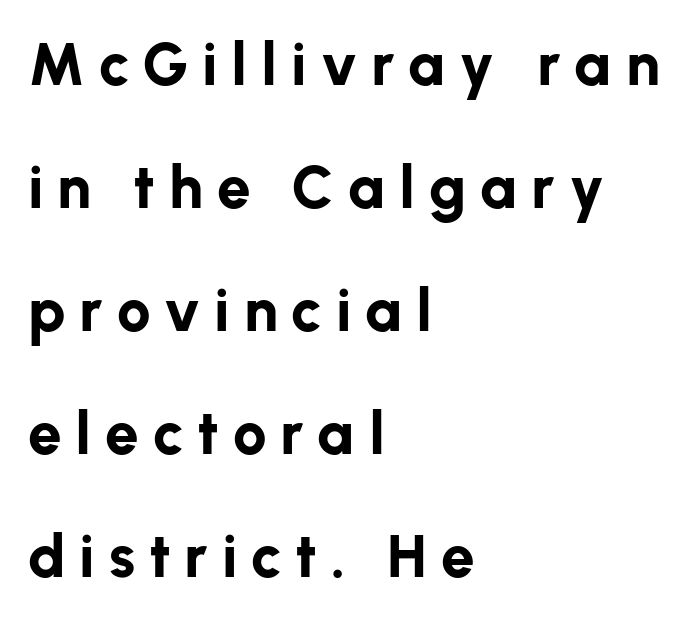
{"serif": "no", "italic": "no", "bold": "yes", "weight": "bold", "width": "normal", "stroke_contrast": "low", "x_height": "medium", "monospaced": "no", "underline": "no", "align": "left", "line_spacing": "loose", "line_spacing_ratio": 2.05, "letter_spacing": "wide", "letter_spacing_em": 0.23, "glyph_px": 60}
